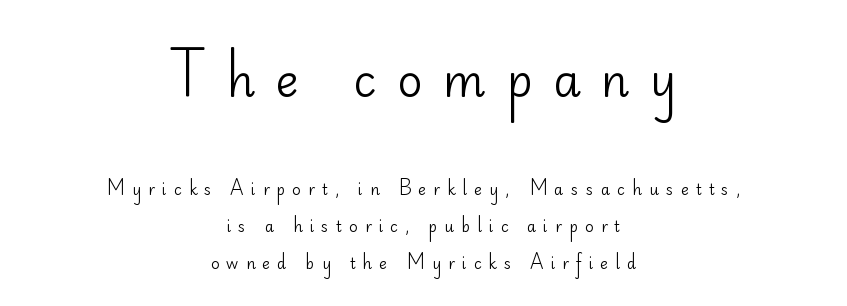
Q: Is the text bold? A: No.
Q: Is the text italic (slanted)? A: No, it is upright.
Q: Is the typeface a serif or a sans-serif typeface? A: Sans-serif.
Q: Is the text underlined? A: No.
Q: How is the paragraph aligned? A: Centered.
Q: Is the spacing between letters normal or unusually wide? A: Unusually wide.
Q: Is the spacing between lines tight, normal or loose? A: Loose.
Q: Which block of text is set in a larger size, the first (top) or the second (bottom)? A: The first (top) one.
Q: Width (condensed, normal, or wide)? A: Normal.
Q: Stroke contrast? A: Low.
Q: x-height? A: Small.
Q: Monospaced? A: No.
